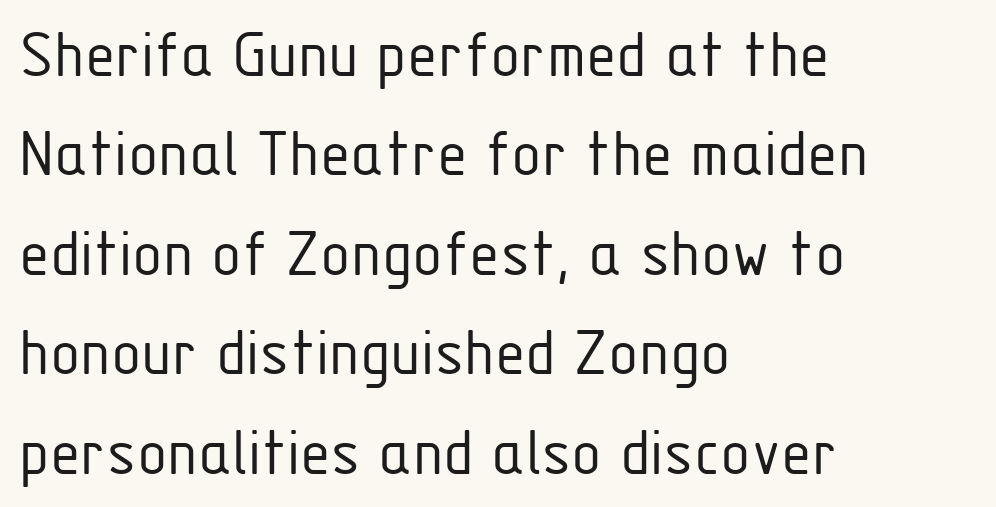
The image shows 70 px light, condensed sans-serif type, upright; set left-aligned, normal line spacing (1.42x), normal letter spacing, not underlined; low stroke contrast and a medium x-height.
